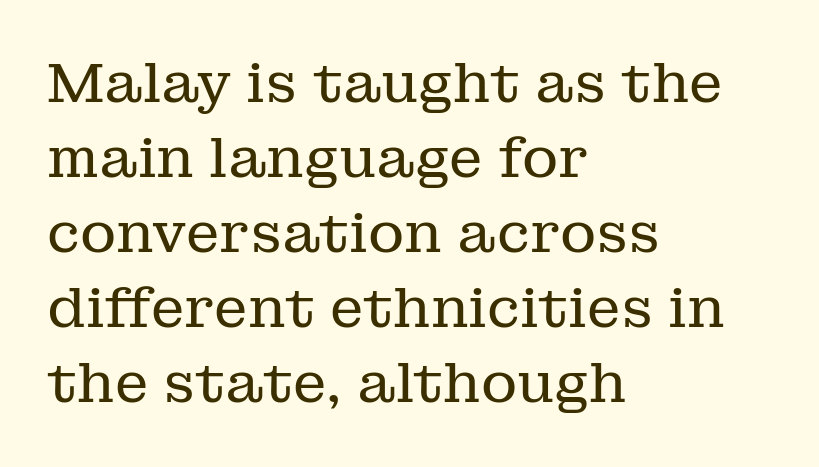
{"serif": "yes", "italic": "no", "bold": "no", "weight": "regular", "width": "normal", "stroke_contrast": "low", "x_height": "medium", "monospaced": "no", "underline": "no", "align": "left", "line_spacing": "normal", "line_spacing_ratio": 1.34, "letter_spacing": "normal", "letter_spacing_em": 0.0, "glyph_px": 56}
